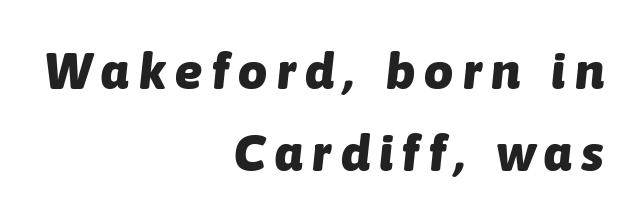
{"italic": "yes", "lean": "right", "slant_degrees": 6, "bold": "yes", "weight": "heavy", "width": "normal", "stroke_contrast": "low", "x_height": "medium", "monospaced": "no", "underline": "no", "align": "right", "line_spacing": "normal", "line_spacing_ratio": 1.61, "glyph_px": 51}
